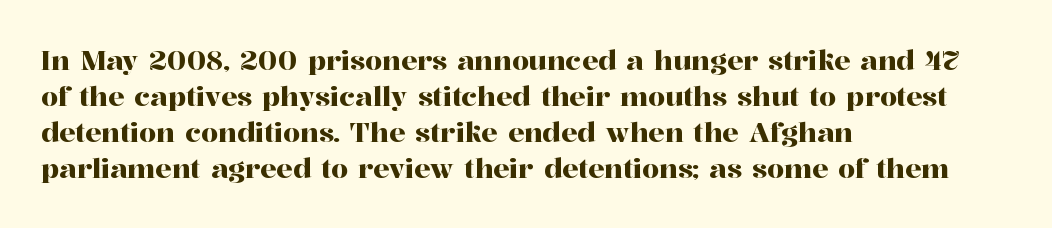
Vertically, the passage feels balanced, rows spaced as you'd expect. The face used here is rendered with its standard letterfit. The words here are not underlined. Posture: straight, roman, zero tilt.
